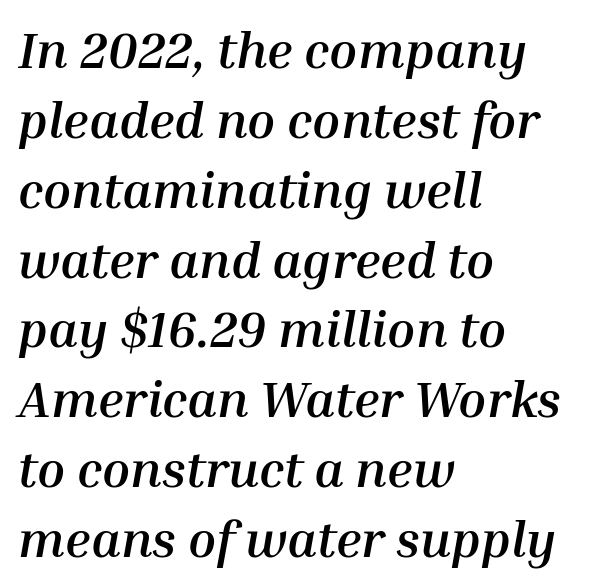
Do the characters align in a grid? No, the font is proportional. Reading down the block, your eye returns to a fixed left position each line. Normally led — the rows are evenly, conventionally spaced. The rendering applies a slant to the glyphs.
